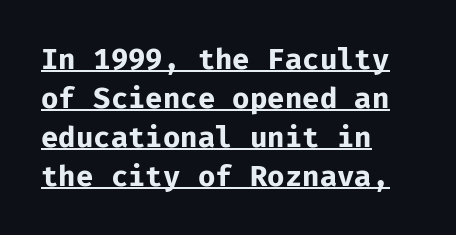
Caption: lettering with a line underneath. The lines in this sample share a left origin and differ only in where they stop. What kind of face is this? One without serifs — a sans. Summary of weight: heavy, a full bold.
